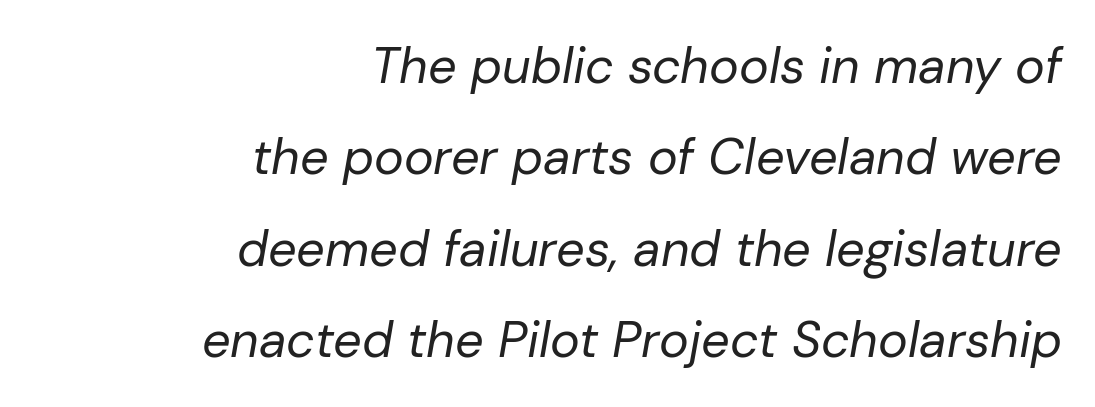
{"italic": "yes", "lean": "right", "slant_degrees": 10, "bold": "no", "weight": "regular", "width": "normal", "stroke_contrast": "low", "x_height": "medium", "monospaced": "no", "underline": "no", "align": "right", "line_spacing_ratio": 1.83, "letter_spacing": "normal", "letter_spacing_em": 0.0, "glyph_px": 50}
